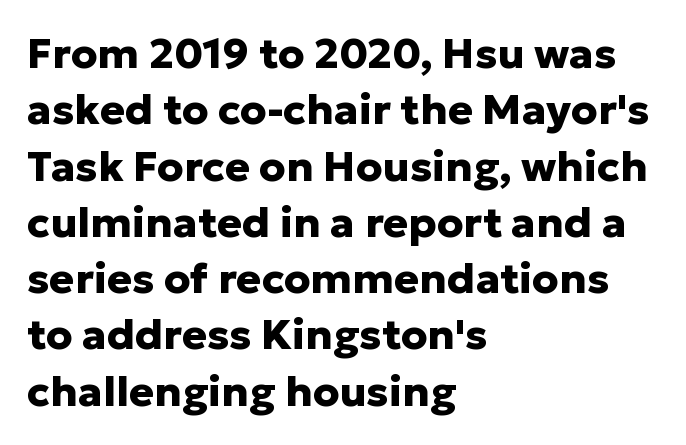
Just letters on the line, the space beneath them empty. This sample uses an upright cut, with every glyph sitting square on the baseline. The horizontal fit of the characters is conventional and even. Students, observe: this is what conventionally led text looks like. The glyphs have the mass of a bold cut.
